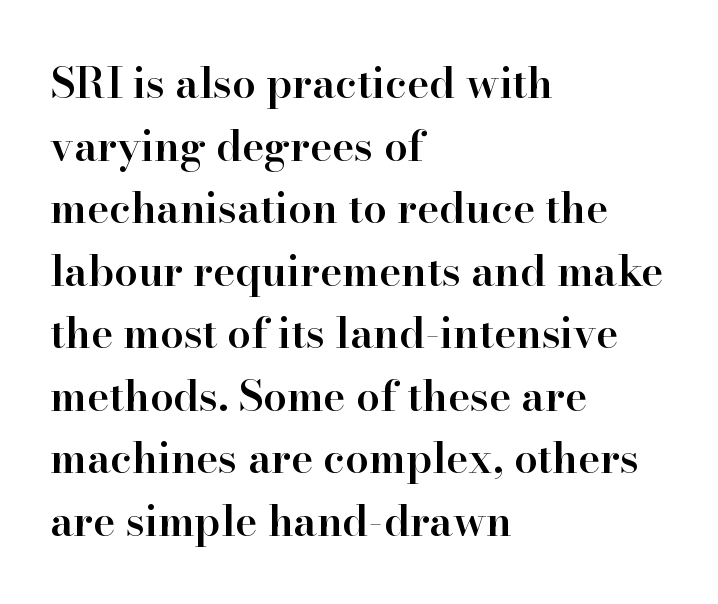
{"serif": "yes", "italic": "no", "bold": "semi", "weight": "semibold", "width": "normal", "stroke_contrast": "high", "x_height": "small", "monospaced": "no", "underline": "no", "align": "left", "line_spacing": "normal", "line_spacing_ratio": 1.49, "letter_spacing": "normal", "letter_spacing_em": 0.0, "glyph_px": 42}
